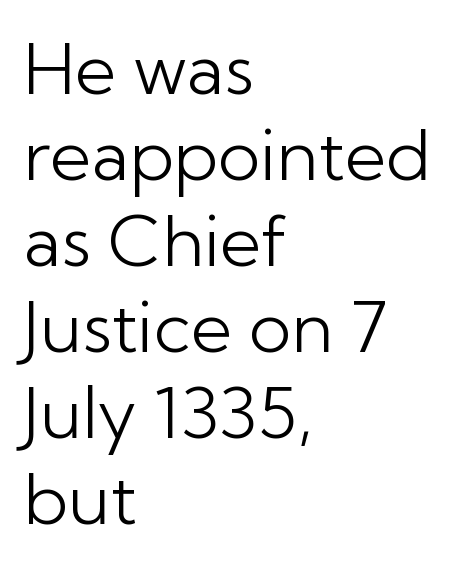
The passage shown is not underscored anywhere. Each line starts at the same left margin while the right side varies. The font sits on the lighter half of the weight spectrum, regular included. Grotesque or geometric, the face here clearly has no serifs. Ascenders rise straight up at ninety degrees.
